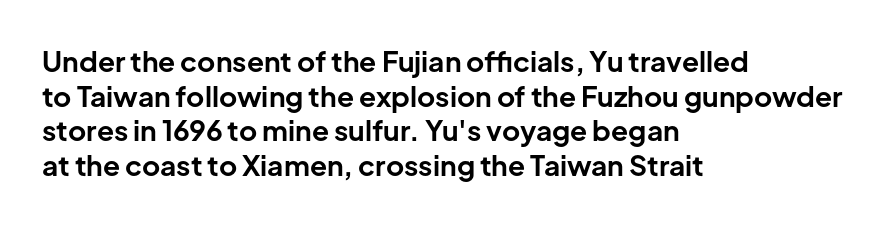
{"serif": "no", "italic": "no", "bold": "yes", "weight": "bold", "width": "normal", "stroke_contrast": "low", "x_height": "medium", "monospaced": "no", "underline": "no", "align": "left", "line_spacing_ratio": 1.24, "letter_spacing": "normal", "letter_spacing_em": 0.0, "glyph_px": 28}
